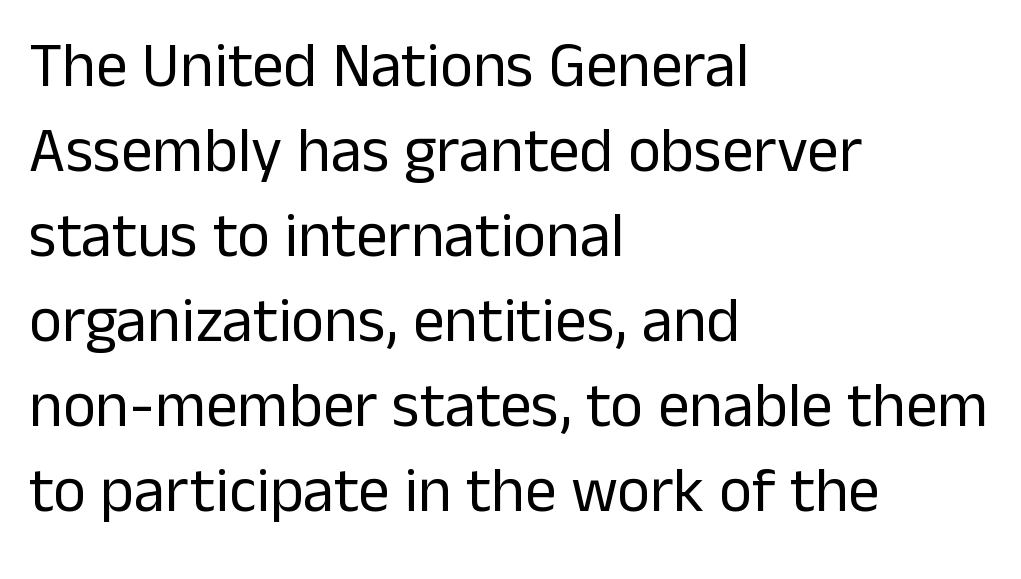
Q: Is the text bold? A: No.
Q: Is the text italic (slanted)? A: No, it is upright.
Q: Is the typeface a serif or a sans-serif typeface? A: Sans-serif.
Q: Is the text underlined? A: No.
Q: How is the paragraph aligned? A: Left-aligned.
Q: Is the spacing between letters normal or unusually wide? A: Normal.
Q: Is the spacing between lines tight, normal or loose? A: Normal.
Q: Width (condensed, normal, or wide)? A: Normal.
Q: Stroke contrast? A: Low.
Q: x-height? A: Medium.
Q: Monospaced? A: No.
